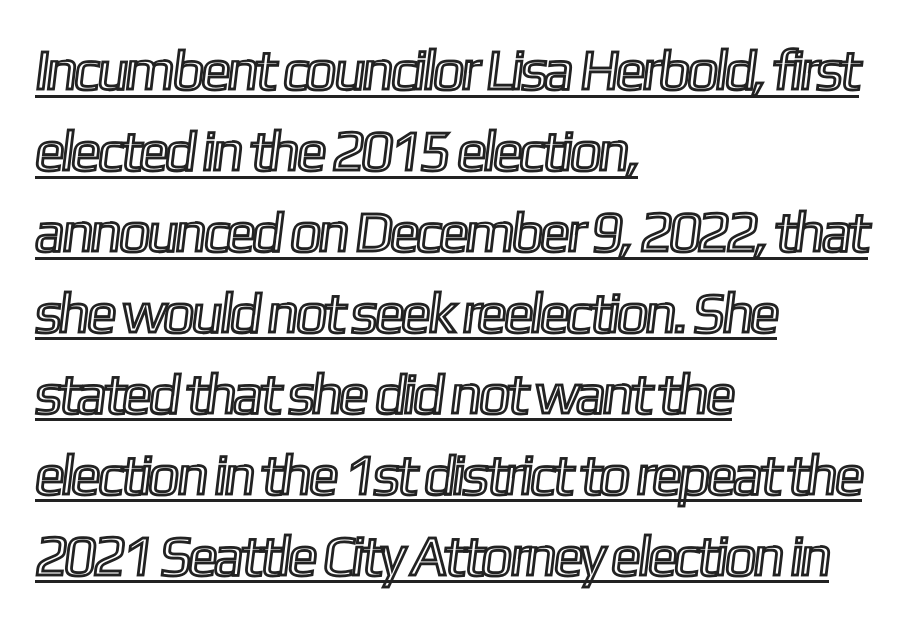
{"width": "condensed", "x_height": "medium", "monospaced": "no", "underline": "yes", "align": "left", "line_spacing": "normal", "line_spacing_ratio": 1.42, "letter_spacing": "normal", "letter_spacing_em": 0.0, "glyph_px": 57}
